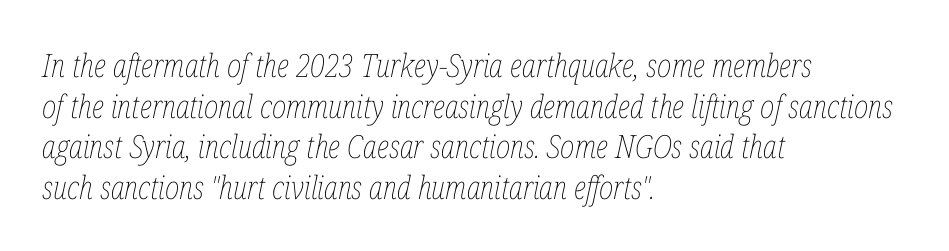
Alignment: flush left. Summary of vertical rhythm: regular, with standard interline spacing. What stands out about the letter spacing? Nothing — it is the standard amount. Stems here are at most as thick as an everyday book face. Do the characters align in a grid? No, the font is proportional. When letters slant like this, we call the style italic.
